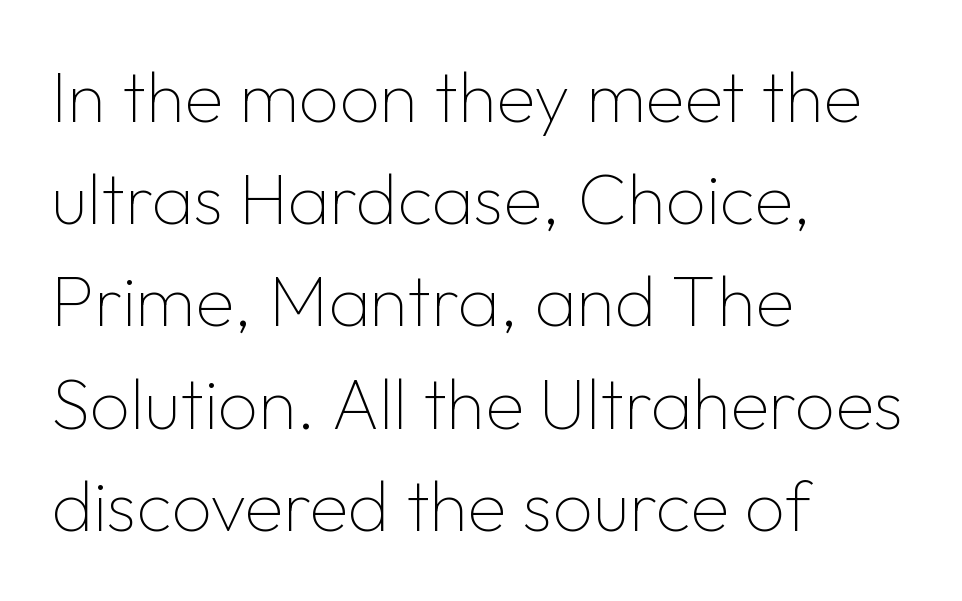
The weight would be labelled regular, book, light, or lighter still. Does the copy run flush right? No — it runs flush left. Short note: letters normally spaced. Every character sits straight up, as roman type does.
